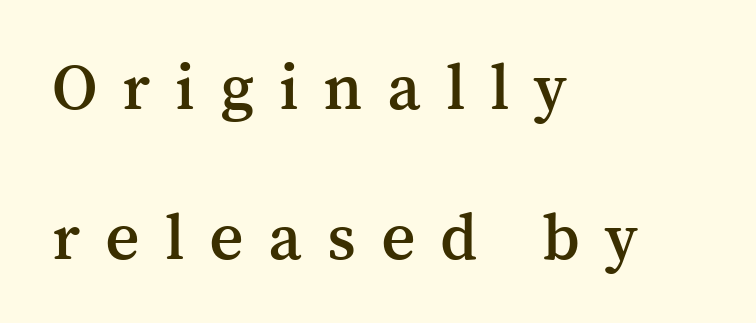
This sample uses expanded letter spacing, leaving extra air between glyphs. Is the block centered? No — it sits flush against the left margin. You can tell from the footed stems that serif type was used. Spacing verdict: proportional, widths tailored to each character. The specimen omits any rule beneath the text block's lines.
